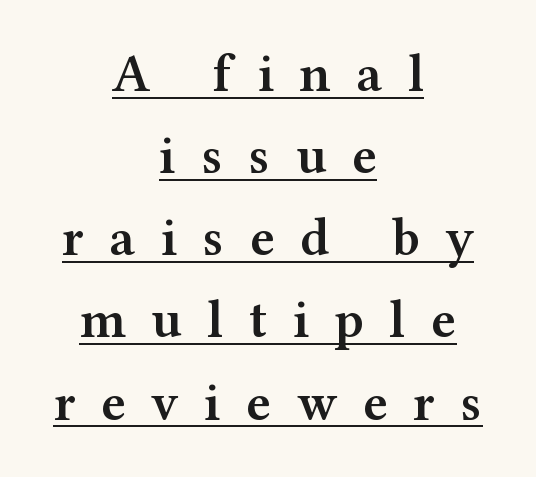
Q: Is the text bold? A: Semi-bold.
Q: Is the text italic (slanted)? A: No, it is upright.
Q: Is the typeface a serif or a sans-serif typeface? A: Serif.
Q: Is the text underlined? A: Yes.
Q: How is the paragraph aligned? A: Centered.
Q: Is the spacing between letters normal or unusually wide? A: Unusually wide.
Q: Is the spacing between lines tight, normal or loose? A: Normal.
Q: Width (condensed, normal, or wide)? A: Wide.
Q: Stroke contrast? A: Medium.
Q: x-height? A: Medium.
Q: Monospaced? A: No.
